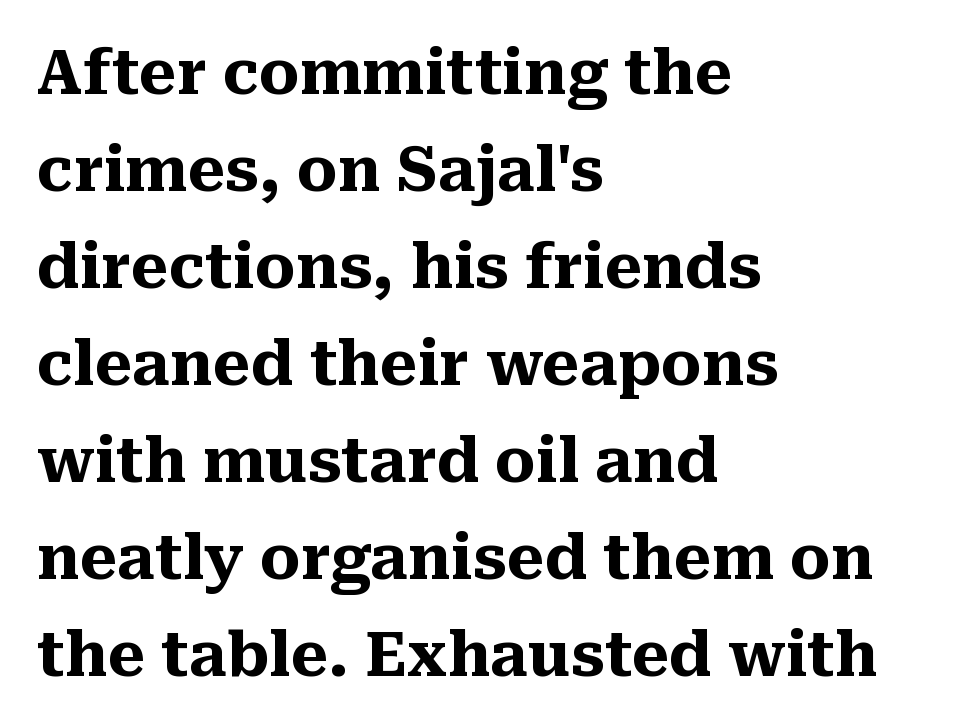
The image shows 61 px heavy serif type, upright; set left-aligned, normal line spacing (1.59x), normal letter spacing, not underlined; medium stroke contrast and a medium x-height.
